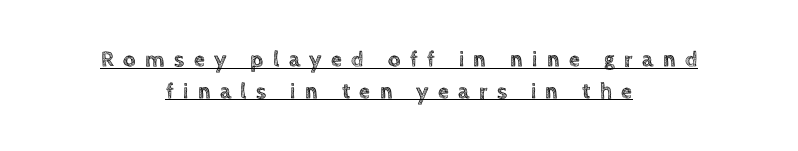
The letters stand straight up with perfectly vertical stems. Each new line begins a customary step beneath the previous one. Horizontally, the lines are justified to the midpoint only. Decoration check: the copy is underlined. The passage shown has open, widely tracked lettering throughout.
